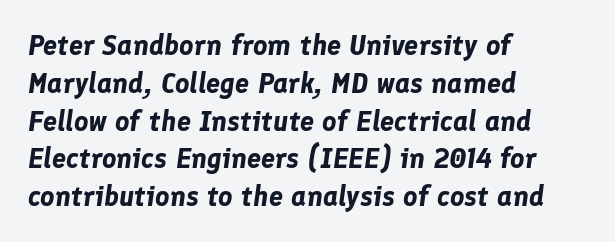
Its strokes are broad and dark, the hallmark of bold type. All the whitespace from short lines collects on the right. Normally led — the rows are evenly, conventionally spaced. Varying glyph widths throughout — classic text-font behaviour. The horizontal fit of the characters is conventional and even. Letters rest on an invisible, unmarked baseline.
